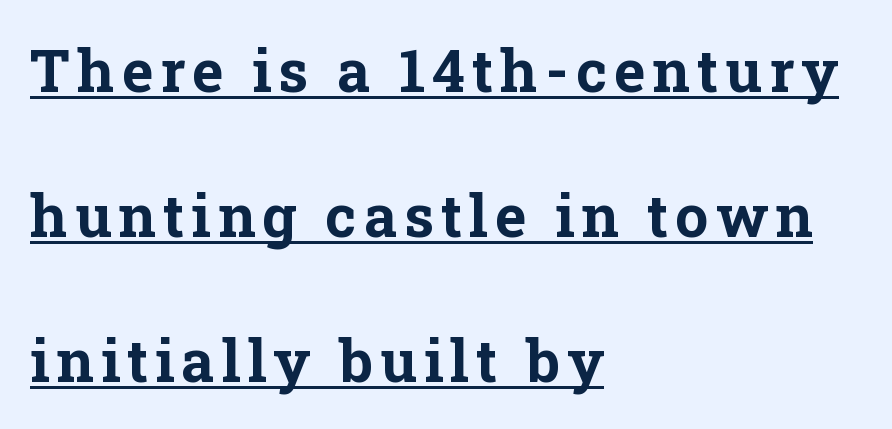
The image shows 59 px bold serif type, upright; set left-aligned, loose line spacing (2.46x), underlined; low stroke contrast and a medium x-height.
